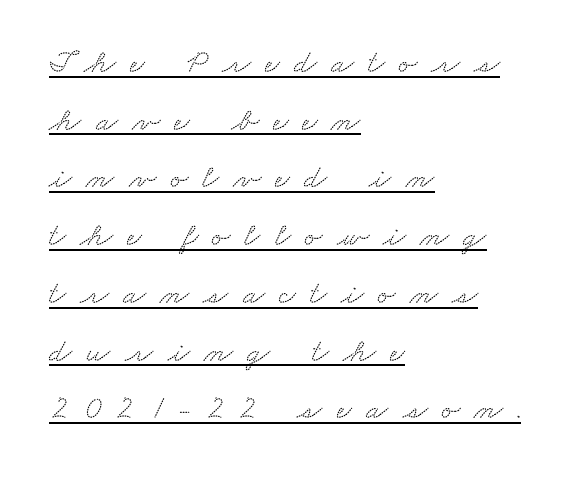
The image shows 33 px wide serif type; set left-aligned, line spacing 1.75x, unusually wide letter spacing (+0.43 em), underlined; low stroke contrast and a small x-height.
